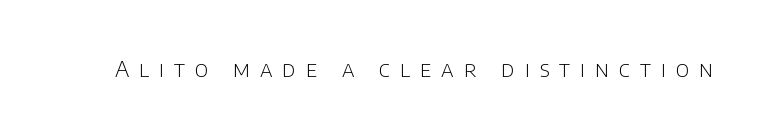
{"italic": "no", "bold": "no", "underline": "no", "letter_spacing": "wide", "letter_spacing_em": 0.45, "glyph_px": 22}
